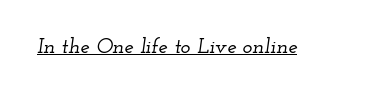
Q: Is the text italic (slanted)? A: Yes, it leans right by about 12 degrees.
Q: Is the text underlined? A: Yes.
Q: Is the spacing between letters normal or unusually wide? A: Normal.
